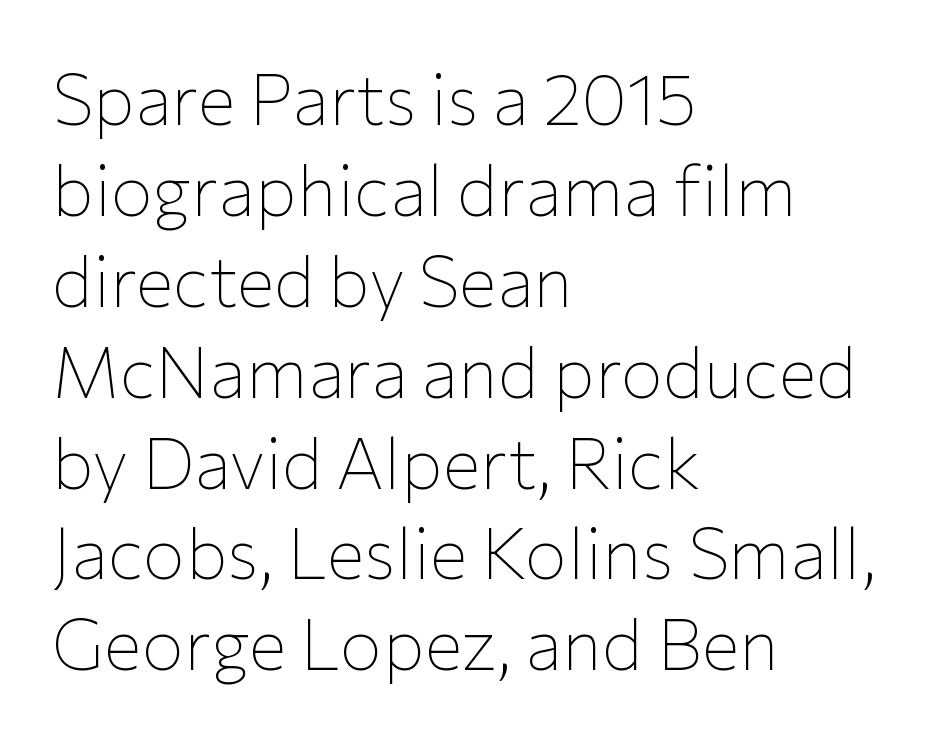
The image shows 71 px thin sans-serif type, upright; set left-aligned, normal line spacing (1.28x), normal letter spacing, not underlined; low stroke contrast and a medium x-height.
